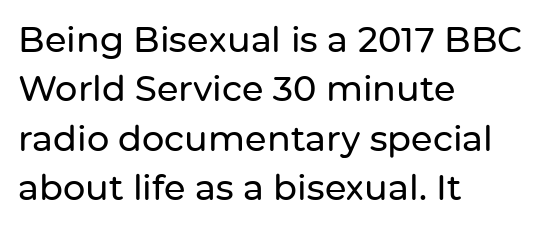
Q: Is the text italic (slanted)? A: No, it is upright.
Q: Is the typeface a serif or a sans-serif typeface? A: Sans-serif.
Q: Is the text underlined? A: No.
Q: How is the paragraph aligned? A: Left-aligned.
Q: Is the spacing between letters normal or unusually wide? A: Normal.
Q: Is the spacing between lines tight, normal or loose? A: Normal.
Q: Width (condensed, normal, or wide)? A: Normal.
Q: Stroke contrast? A: Low.
Q: x-height? A: Medium.
Q: Monospaced? A: No.
